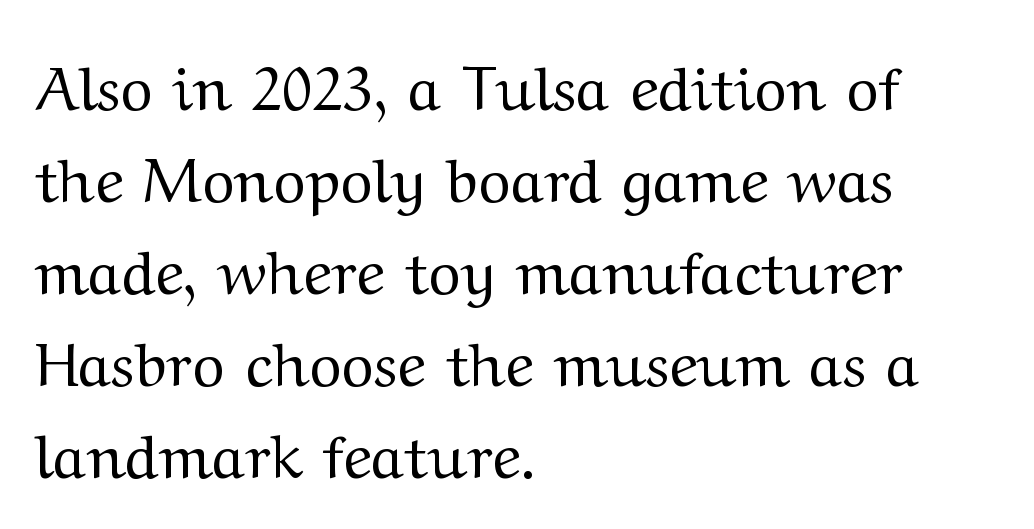
Words appear dense and cohesive because spacing is normal. Varying glyph widths throughout — classic text-font behaviour. Unbolded letterforms with no extra heft. The characters display serif detailing at their extremities.
